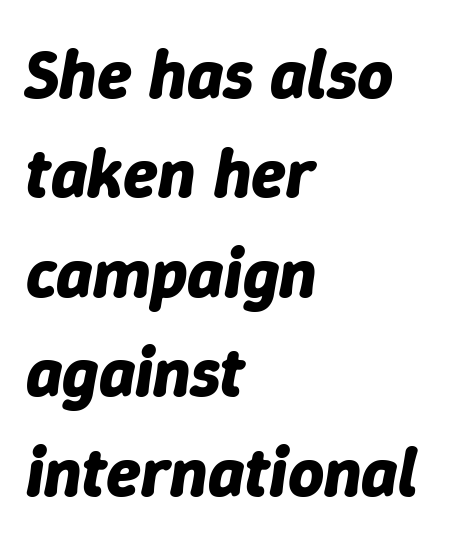
The image shows 70 px bold type, italic (leaning right); set left-aligned, normal line spacing (1.42x), normal letter spacing, not underlined; low stroke contrast and a medium x-height.
